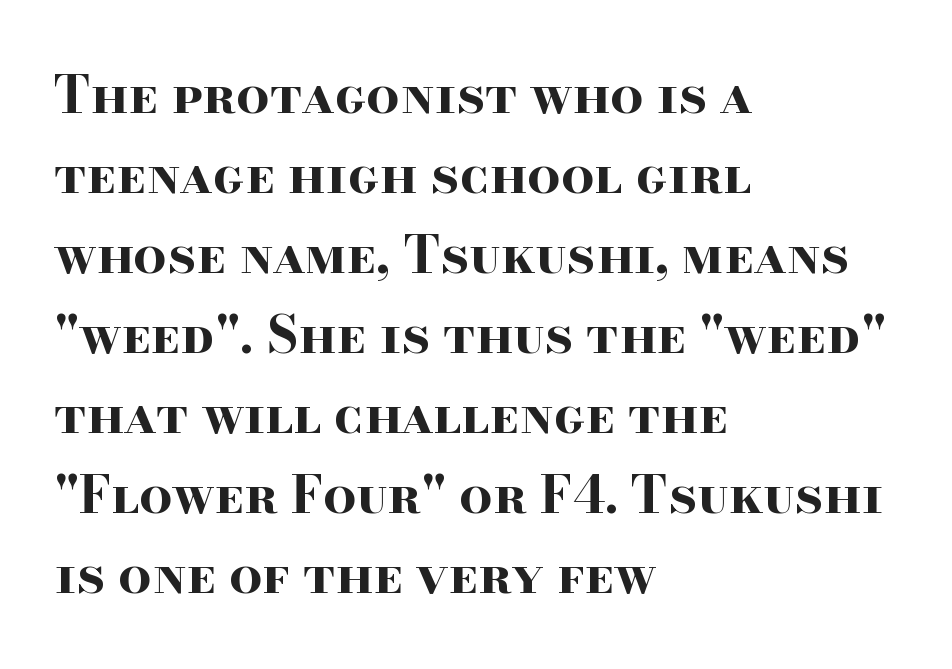
The image shows 52 px bold, wide serif type, upright; set left-aligned, normal line spacing (1.54x), normal letter spacing, not underlined; high stroke contrast and a small x-height.
